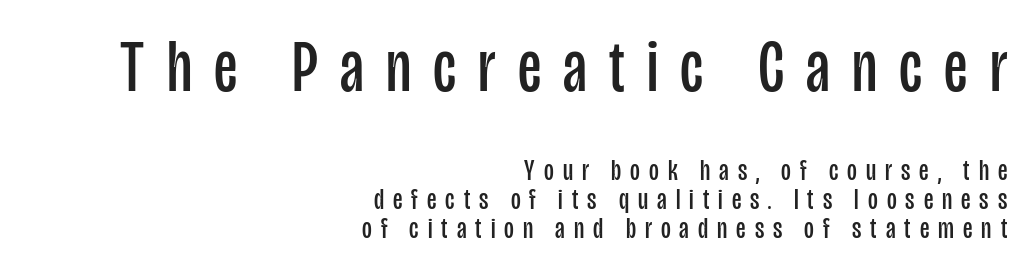
The image shows 74 px regular-weight, condensed sans-serif type, upright; set right-aligned, tight line spacing (0.96x), unusually wide letter spacing (+0.3 em), not underlined; the first (top) block is 2.47x larger; low stroke contrast and a large x-height.
